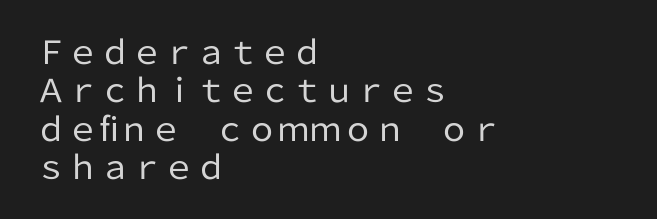
Q: Is the text bold? A: No.
Q: Is the text italic (slanted)? A: No, it is upright.
Q: Is the typeface a serif or a sans-serif typeface? A: Sans-serif.
Q: Is the text underlined? A: No.
Q: How is the paragraph aligned? A: Left-aligned.
Q: Is the spacing between letters normal or unusually wide? A: Normal.
Q: Width (condensed, normal, or wide)? A: Normal.
Q: Stroke contrast? A: Low.
Q: x-height? A: Medium.
Q: Monospaced? A: No.
